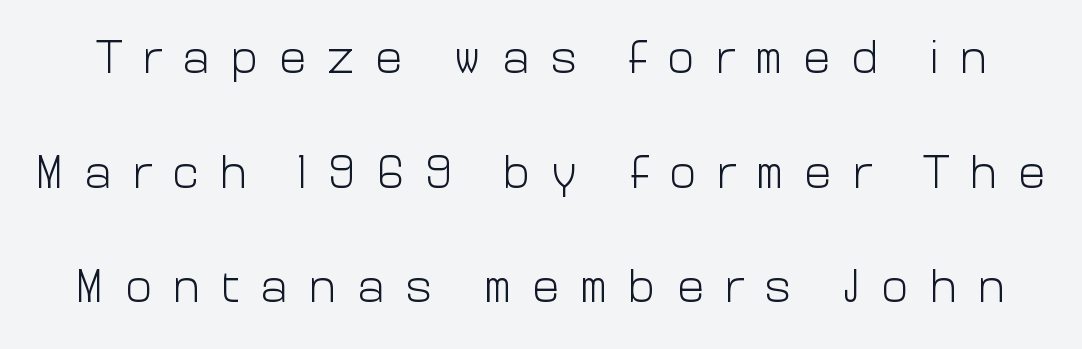
Q: Is the text bold? A: No.
Q: Is the text italic (slanted)? A: No, it is upright.
Q: Is the typeface a serif or a sans-serif typeface? A: Sans-serif.
Q: Is the text underlined? A: No.
Q: Is the spacing between letters normal or unusually wide? A: Unusually wide.
Q: Is the spacing between lines tight, normal or loose? A: Loose.
Q: Width (condensed, normal, or wide)? A: Normal.
Q: Stroke contrast? A: Low.
Q: x-height? A: Medium.
Q: Monospaced? A: No.
